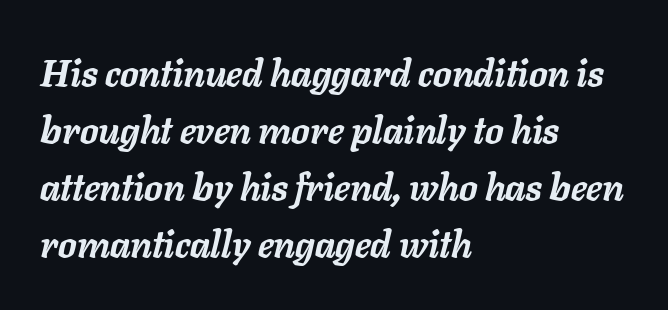
The line texture is even and compact thanks to regular tracking. The font is running at its bold setting. Is there much room between lines? A standard amount, neither cramped nor airy. The text carries the slant typical of an italic or oblique font. Varying glyph widths throughout — classic text-font behaviour.
